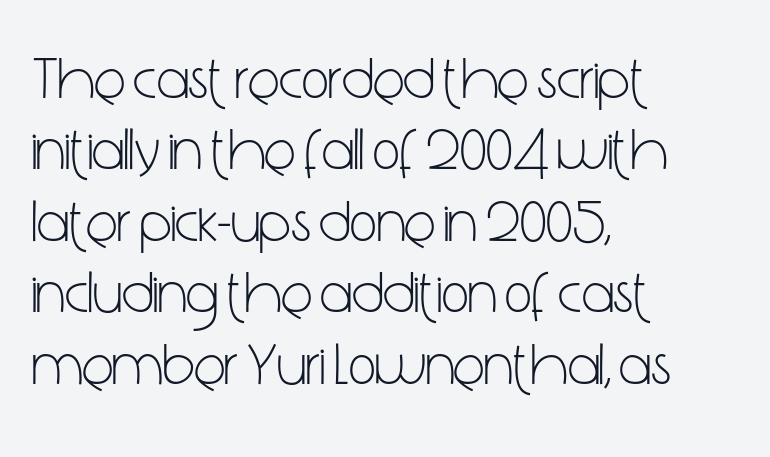
The image shows 59 px light, condensed sans-serif type, upright; set left-aligned, line spacing 1.21x, normal letter spacing, not underlined; low stroke contrast and a medium x-height.
